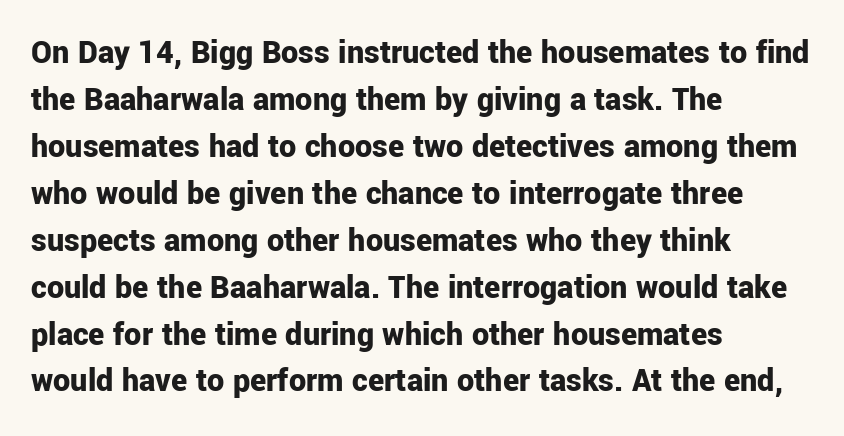
Q: Is the text bold? A: Yes.
Q: Is the text italic (slanted)? A: No, it is upright.
Q: Is the typeface a serif or a sans-serif typeface? A: Sans-serif.
Q: Is the text underlined? A: No.
Q: How is the paragraph aligned? A: Left-aligned.
Q: Is the spacing between letters normal or unusually wide? A: Normal.
Q: Is the spacing between lines tight, normal or loose? A: Normal.
Q: Width (condensed, normal, or wide)? A: Normal.
Q: Stroke contrast? A: Low.
Q: x-height? A: Medium.
Q: Monospaced? A: No.
